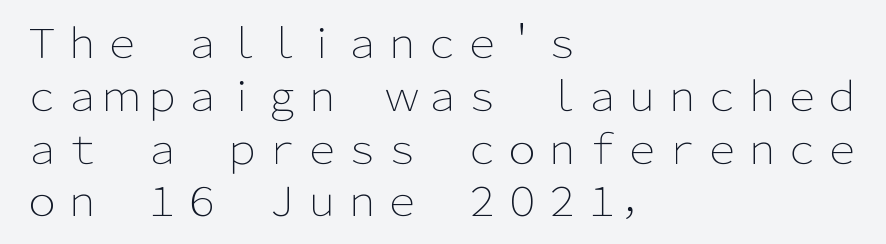
The type family on display is of the sans-serif kind. The passage shown has conventional tracking throughout. The typesetter chose a ragged-right arrangement here. Stems here are at most as thick as an everyday book face. This sample has the flowing, uneven cadence of proportional lettering.
